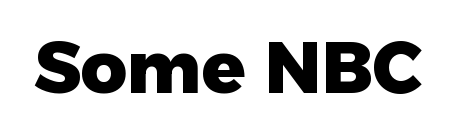
{"serif": "no", "italic": "no", "bold": "yes", "weight": "heavy", "width": "normal", "stroke_contrast": "low", "x_height": "medium", "monospaced": "no", "underline": "no", "letter_spacing": "normal", "letter_spacing_em": 0.0, "glyph_px": 72}
